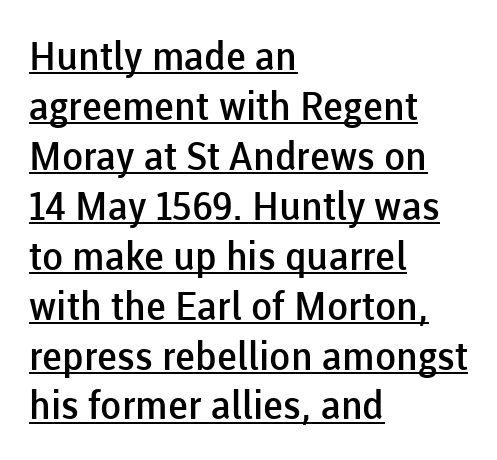
Q: Is the text bold? A: Semi-bold.
Q: Is the text italic (slanted)? A: No, it is upright.
Q: Is the typeface a serif or a sans-serif typeface? A: Sans-serif.
Q: Is the text underlined? A: Yes.
Q: How is the paragraph aligned? A: Left-aligned.
Q: Is the spacing between letters normal or unusually wide? A: Normal.
Q: Is the spacing between lines tight, normal or loose? A: Normal.
Q: Width (condensed, normal, or wide)? A: Normal.
Q: Stroke contrast? A: Low.
Q: x-height? A: Medium.
Q: Monospaced? A: No.
